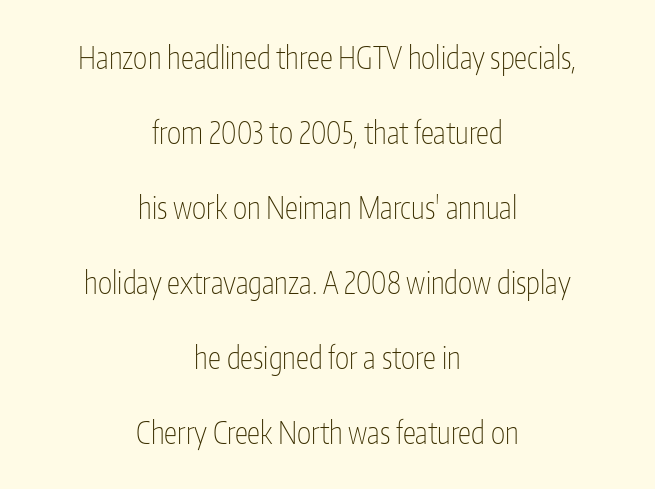
{"serif": "no", "italic": "no", "bold": "no", "weight": "thin", "width": "condensed", "stroke_contrast": "low", "x_height": "medium", "monospaced": "no", "underline": "no", "align": "center", "line_spacing": "loose", "line_spacing_ratio": 2.5, "letter_spacing": "normal", "letter_spacing_em": 0.0, "glyph_px": 30}
